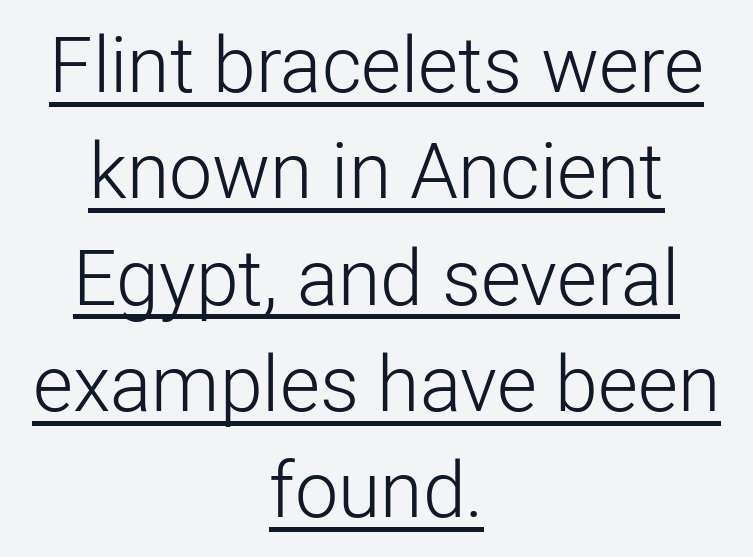
Rows of type keep a routine distance in the vertical direction. The face used here is proportionally spaced, like ordinary book or web type. What decoration does the sample have? An underline. Regarding serifs, this sample does without them. Stems here are at most as thick as an everyday book face.
